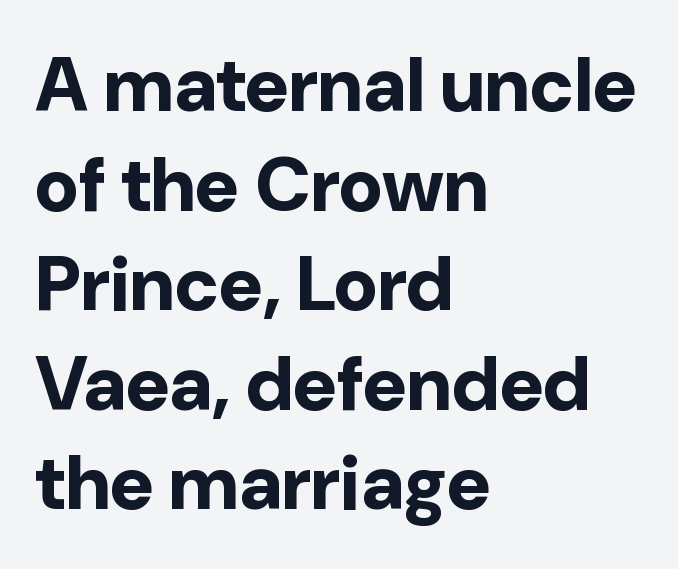
Its strokes are broad and dark, the hallmark of bold type. Notice how the stems are strictly vertical — no italics here. The horizontal fit of the characters is conventional and even. Looks like regular typesetting: each glyph gets only the width it needs.
